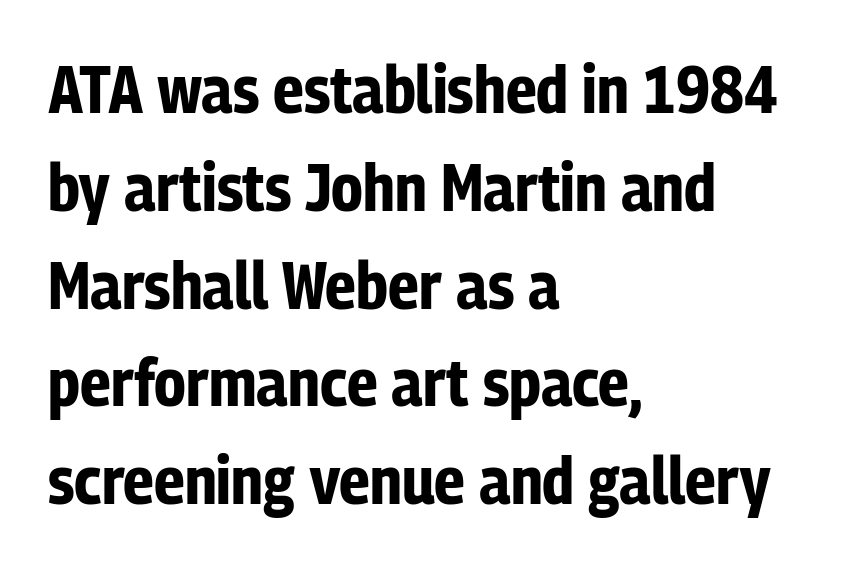
The specimen reads as upright at a glance. A student would call this left alignment; a typographer would say flush left, rag right. Normally led — the rows are evenly, conventionally spaced. Underlining? Definitely not there. Glyph-to-glyph distance matches everyday printed text. In terms of letterform style, serifs are entirely absent.
